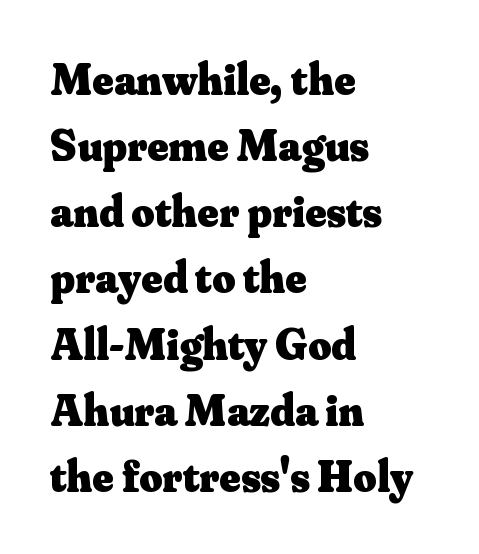
Q: Is the text bold? A: Yes.
Q: Is the text italic (slanted)? A: No, it is upright.
Q: Is the typeface a serif or a sans-serif typeface? A: Serif.
Q: Is the text underlined? A: No.
Q: How is the paragraph aligned? A: Left-aligned.
Q: Is the spacing between letters normal or unusually wide? A: Normal.
Q: Is the spacing between lines tight, normal or loose? A: Normal.
Q: Width (condensed, normal, or wide)? A: Normal.
Q: Stroke contrast? A: Medium.
Q: x-height? A: Small.
Q: Monospaced? A: No.
